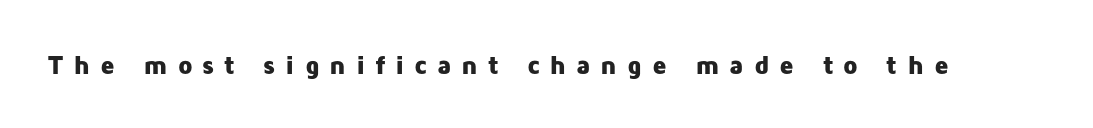
Q: Is the text bold? A: Yes.
Q: Is the text italic (slanted)? A: No, it is upright.
Q: Is the text underlined? A: No.
Q: Is the spacing between letters normal or unusually wide? A: Unusually wide.
